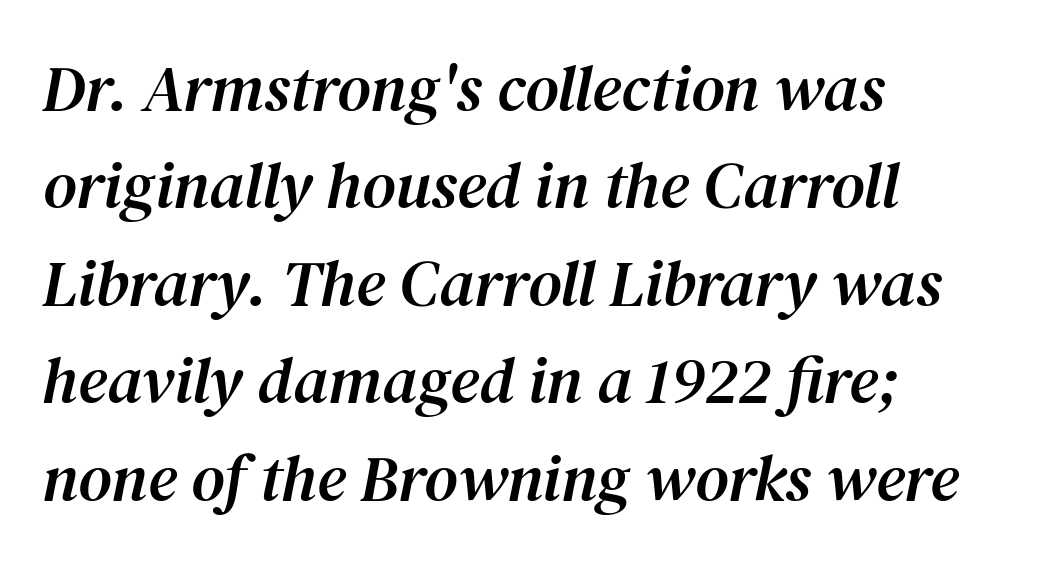
Q: Is the text italic (slanted)? A: Yes, it leans right by about 12 degrees.
Q: Is the typeface a serif or a sans-serif typeface? A: Serif.
Q: Is the text underlined? A: No.
Q: How is the paragraph aligned? A: Left-aligned.
Q: Is the spacing between letters normal or unusually wide? A: Normal.
Q: Is the spacing between lines tight, normal or loose? A: Normal.
Q: Width (condensed, normal, or wide)? A: Normal.
Q: Stroke contrast? A: Medium.
Q: x-height? A: Medium.
Q: Monospaced? A: No.
